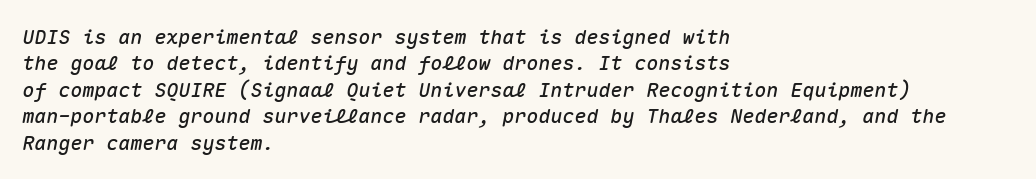
Q: Is the text italic (slanted)? A: Yes, it leans right by about 10 degrees.
Q: Is the text underlined? A: No.
Q: How is the paragraph aligned? A: Left-aligned.
Q: Is the spacing between letters normal or unusually wide? A: Normal.
Q: Is the spacing between lines tight, normal or loose? A: Normal.
